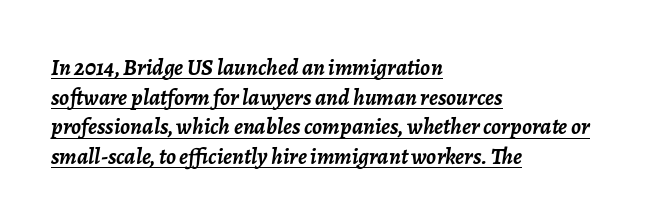
{"italic": "yes", "lean": "right", "slant_degrees": 7, "bold": "yes", "underline": "yes", "align": "left", "line_spacing": "normal", "line_spacing_ratio": 1.29, "letter_spacing": "normal", "letter_spacing_em": 0.0, "glyph_px": 23}
